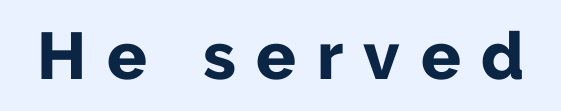
{"serif": "no", "italic": "no", "bold": "yes", "weight": "bold", "width": "normal", "stroke_contrast": "low", "x_height": "medium", "monospaced": "no", "underline": "no", "letter_spacing": "wide", "letter_spacing_em": 0.31, "glyph_px": 66}
